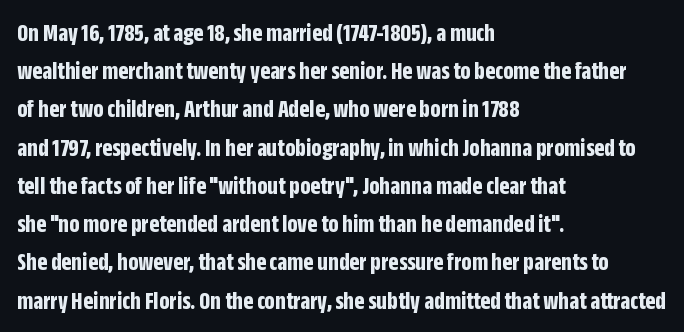
One glance says typical: line gaps are just what's usual. Students, note that the glyphs here touch the page at normal intervals. When letters stand straight like this, we call the style roman or upright. The string is rendered with underlining switched off. Casual observation: everything's shoved over to the left.
